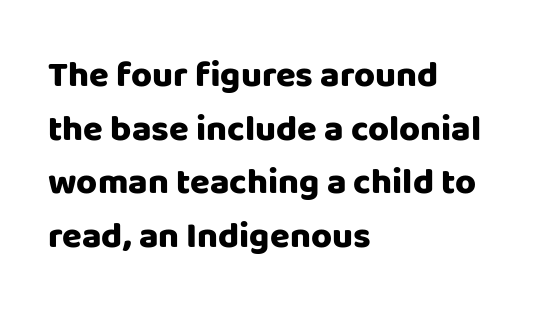
Serifs: no, the terminals of the letterforms are clean. Does the lettering tilt? It doesn't — this is upright. Quick note: underline off. Short and long lines alike share a common starting point at left. The characters look thick and weighty, a clear bold.
